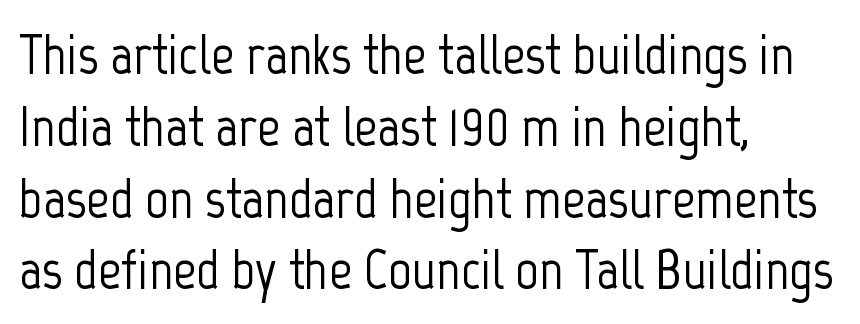
Q: Is the text italic (slanted)? A: No, it is upright.
Q: Is the typeface a serif or a sans-serif typeface? A: Sans-serif.
Q: Is the text underlined? A: No.
Q: How is the paragraph aligned? A: Left-aligned.
Q: Is the spacing between letters normal or unusually wide? A: Normal.
Q: Is the spacing between lines tight, normal or loose? A: Normal.
Q: Width (condensed, normal, or wide)? A: Condensed.
Q: Stroke contrast? A: Low.
Q: x-height? A: Medium.
Q: Monospaced? A: No.
